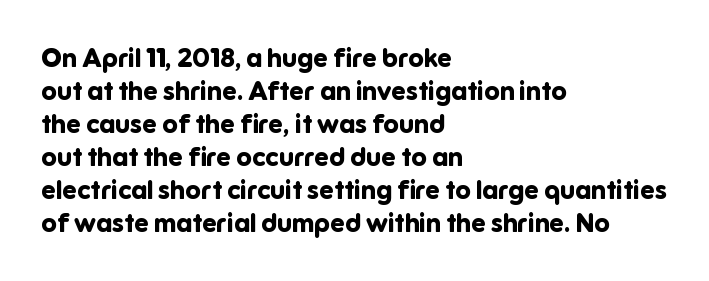
The leading is moderate, giving the passage an even texture. A dark, heavy texture on the line: the type is bold. Descenders hang freely into open space. Letter spacing: default. Notice how the passage keeps a crisp vertical edge on the left only. This is roman type, the default non-slanted kind.
